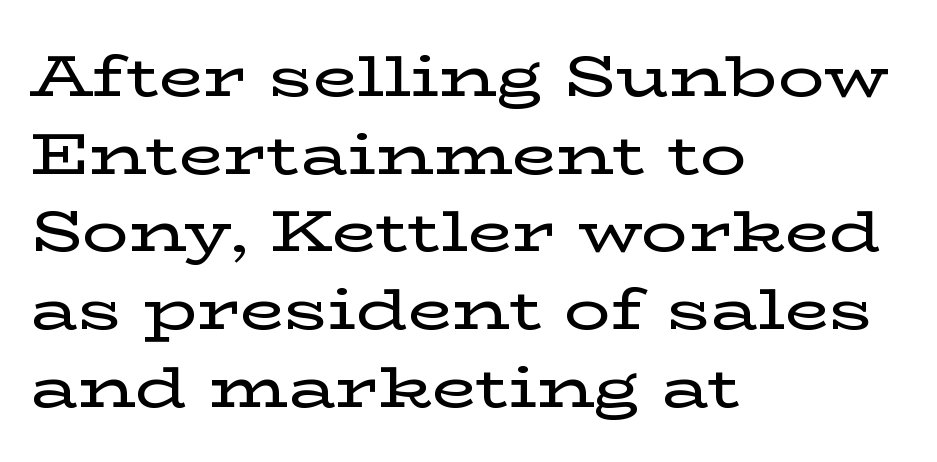
Q: Is the text italic (slanted)? A: No, it is upright.
Q: Is the typeface a serif or a sans-serif typeface? A: Serif.
Q: Is the text underlined? A: No.
Q: How is the paragraph aligned? A: Left-aligned.
Q: Is the spacing between letters normal or unusually wide? A: Normal.
Q: Is the spacing between lines tight, normal or loose? A: Normal.
Q: Width (condensed, normal, or wide)? A: Wide.
Q: Stroke contrast? A: Low.
Q: x-height? A: Medium.
Q: Monospaced? A: No.
